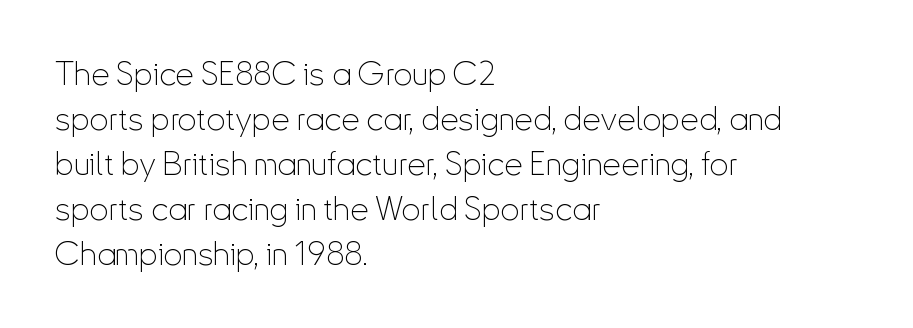
Q: Is the text bold? A: No.
Q: Is the text italic (slanted)? A: No, it is upright.
Q: Is the typeface a serif or a sans-serif typeface? A: Sans-serif.
Q: Is the text underlined? A: No.
Q: How is the paragraph aligned? A: Left-aligned.
Q: Is the spacing between letters normal or unusually wide? A: Normal.
Q: Is the spacing between lines tight, normal or loose? A: Normal.
Q: Width (condensed, normal, or wide)? A: Condensed.
Q: Stroke contrast? A: Low.
Q: x-height? A: Small.
Q: Monospaced? A: No.
